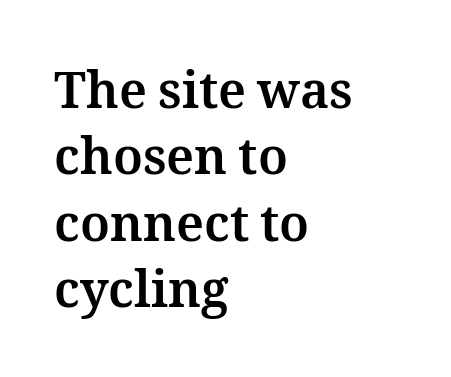
Words appear dense and cohesive because spacing is normal. Quick note: underline off. Italic? Not at all — the glyphs are vertical. In terms of leading, this rendering sits right in the middle. The typesetting leans heavy: a genuine bold.
